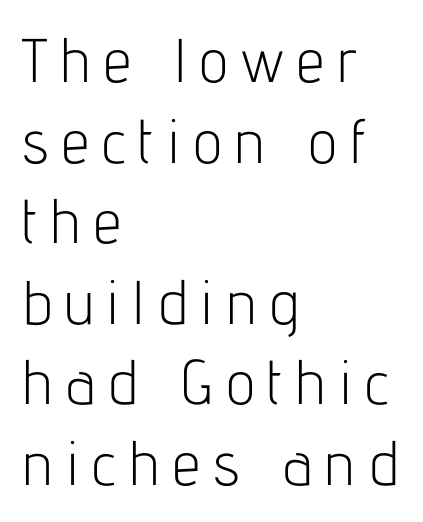
The image shows 62 px light, condensed sans-serif type, upright; set left-aligned, normal line spacing (1.3x), unusually wide letter spacing (+0.21 em), not underlined; low stroke contrast and a medium x-height.
